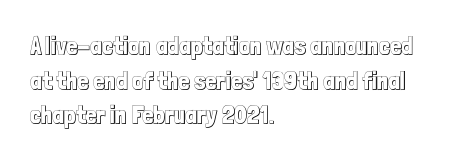
The image shows 25 px text type, upright; set left-aligned, normal line spacing (1.39x), normal letter spacing, not underlined.
